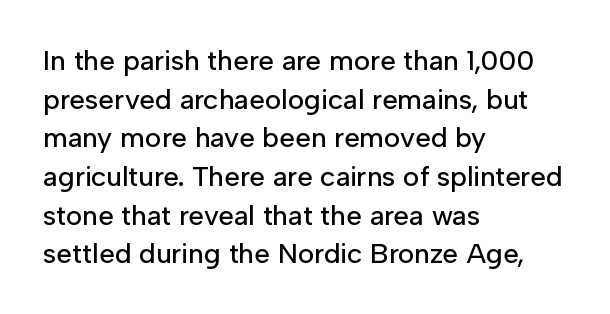
Q: Is the text italic (slanted)? A: No, it is upright.
Q: Is the typeface a serif or a sans-serif typeface? A: Sans-serif.
Q: Is the text underlined? A: No.
Q: How is the paragraph aligned? A: Left-aligned.
Q: Is the spacing between letters normal or unusually wide? A: Normal.
Q: Is the spacing between lines tight, normal or loose? A: Normal.
Q: Width (condensed, normal, or wide)? A: Normal.
Q: Stroke contrast? A: Low.
Q: x-height? A: Medium.
Q: Monospaced? A: No.
